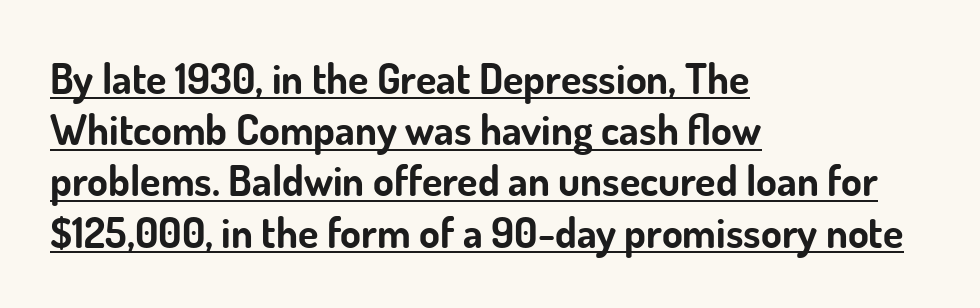
Every word sits above its own underline. What stands out about the letter spacing? Nothing — it is the standard amount. This rendering employs a face without finishing strokes, i.e., a sans-serif. The font's upright variant was chosen for this text. Heavy-handed strokes throughout: this text is bold. Left-aligned paragraph, ragged on the right.
